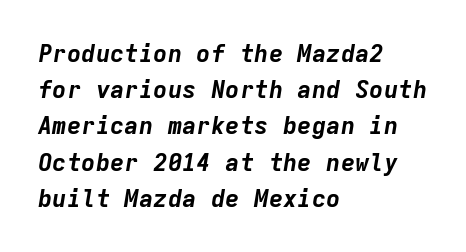
Q: Is the text bold? A: Yes.
Q: Is the text italic (slanted)? A: Yes, it leans right by about 9 degrees.
Q: Is the text underlined? A: No.
Q: How is the paragraph aligned? A: Left-aligned.
Q: Is the spacing between letters normal or unusually wide? A: Normal.
Q: Is the spacing between lines tight, normal or loose? A: Normal.
